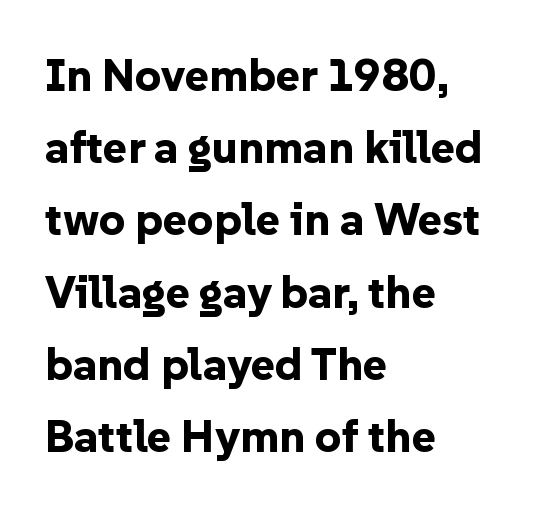
The image shows 46 px bold sans-serif type, upright; set left-aligned, normal line spacing (1.57x), normal letter spacing, not underlined; low stroke contrast and a medium x-height.
